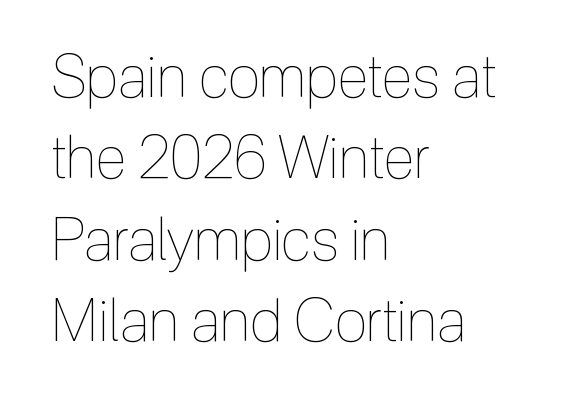
{"italic": "no", "bold": "no", "weight": "thin", "width": "condensed", "x_height": "medium", "monospaced": "no", "underline": "no", "align": "left", "line_spacing": "normal", "line_spacing_ratio": 1.38, "letter_spacing": "normal", "letter_spacing_em": 0.0, "glyph_px": 59}
